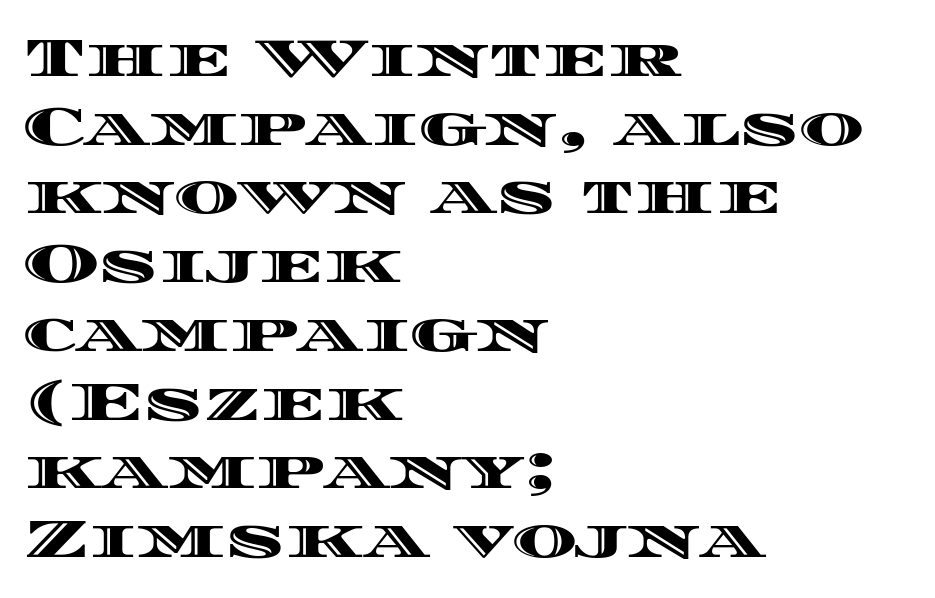
The image shows 55 px wide type, upright; set left-aligned, normal line spacing (1.25x), normal letter spacing, not underlined; a large x-height.
